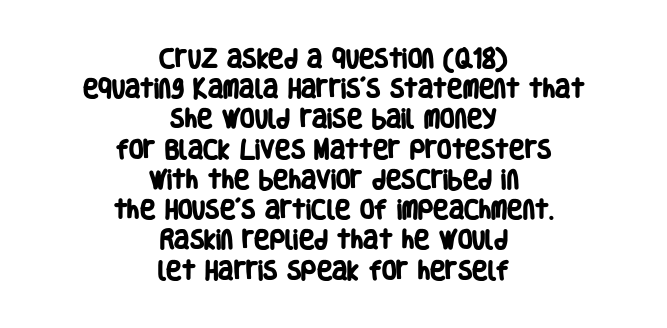
Is there much room between lines? A standard amount, neither cramped nor airy. The glyphs have the mass of a bold cut. Clear beneath every line of the passage. Neither beginnings nor endings align; midpoints do.
